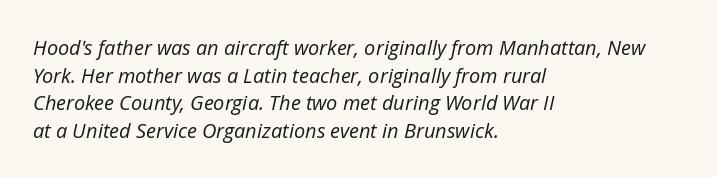
These lines are set flush left with a ragged right edge. The cut favours lightness, reaching ordinary text weight at its darkest. Glyph-to-glyph distance matches everyday printed text. The font's italic variant was chosen for this text.
